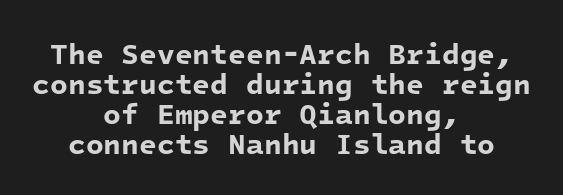
The image shows 29 px bold sans-serif type, monospaced; set centered, tight line spacing (1.03x), normal letter spacing, not underlined; low stroke contrast and a medium x-height.
